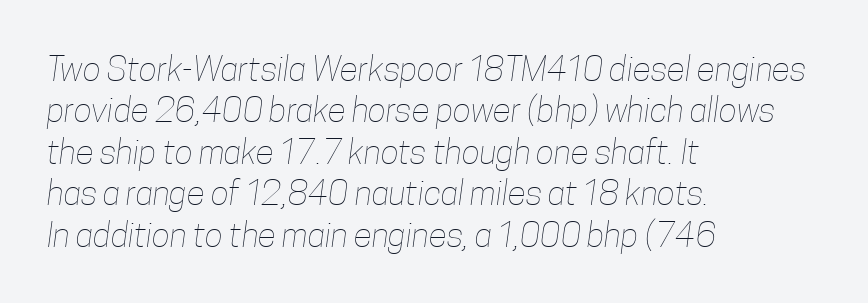
Q: Is the text bold? A: No.
Q: Is the text underlined? A: No.
Q: How is the paragraph aligned? A: Left-aligned.
Q: Is the spacing between letters normal or unusually wide? A: Normal.
Q: Width (condensed, normal, or wide)? A: Condensed.
Q: Stroke contrast? A: Low.
Q: x-height? A: Medium.
Q: Monospaced? A: No.
